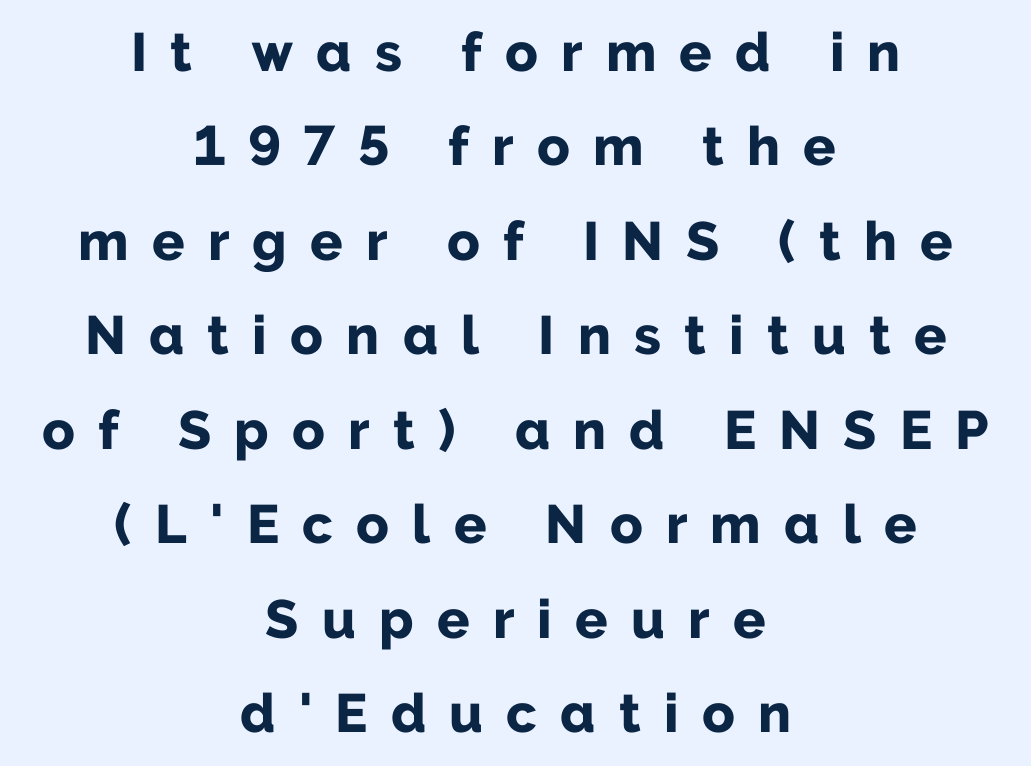
{"serif": "no", "italic": "no", "bold": "yes", "weight": "bold", "width": "normal", "stroke_contrast": "low", "x_height": "medium", "monospaced": "no", "underline": "no", "align": "center", "line_spacing_ratio": 1.75, "letter_spacing": "wide", "letter_spacing_em": 0.43, "glyph_px": 54}
